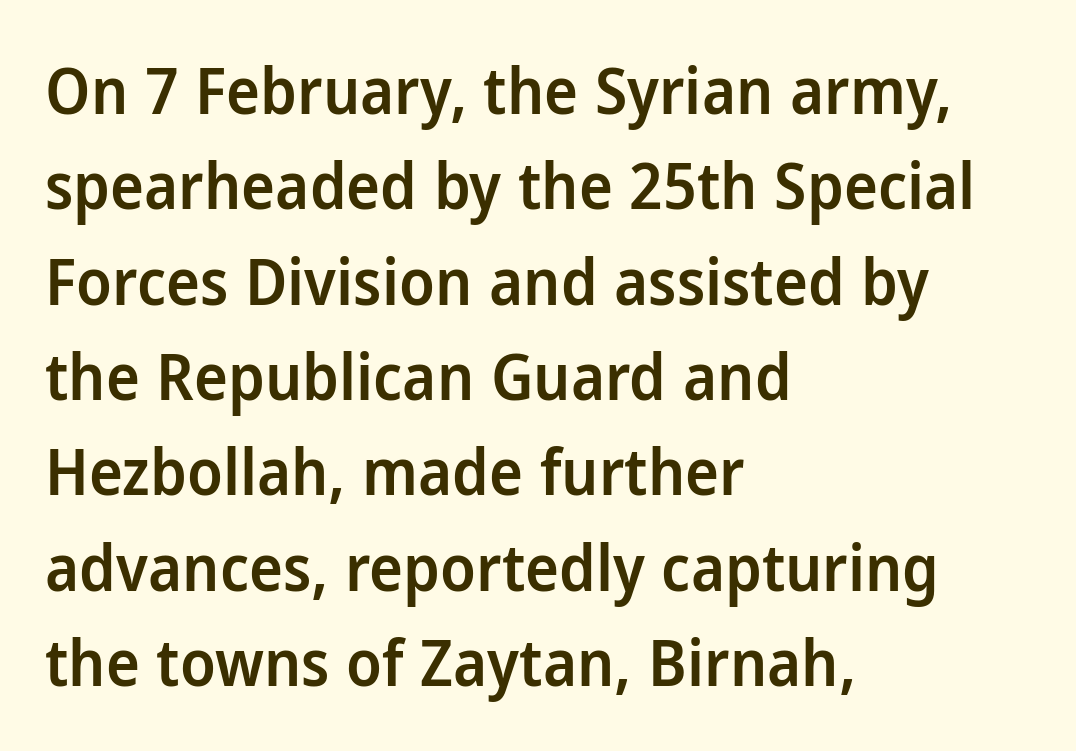
The letters stand upright; this is a roman face. The characters display no serif detailing; their extremities are plain. The rendering uses natural spacing where letterforms have individual widths. The strip under each line holds only bare page. How would I describe the line gaps? Plain and ordinary.
